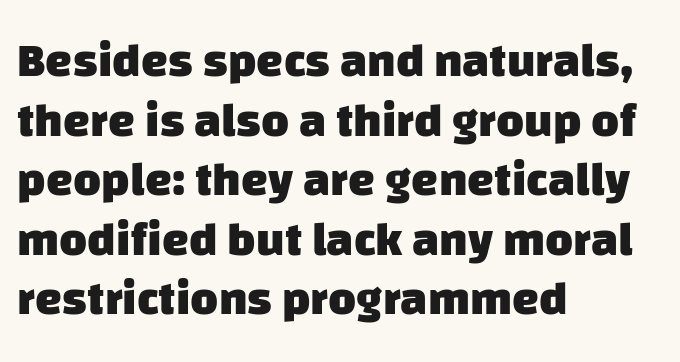
The image shows 48 px heavy sans-serif type; set left-aligned, line spacing 1.24x, normal letter spacing, not underlined; low stroke contrast and a large x-height.
